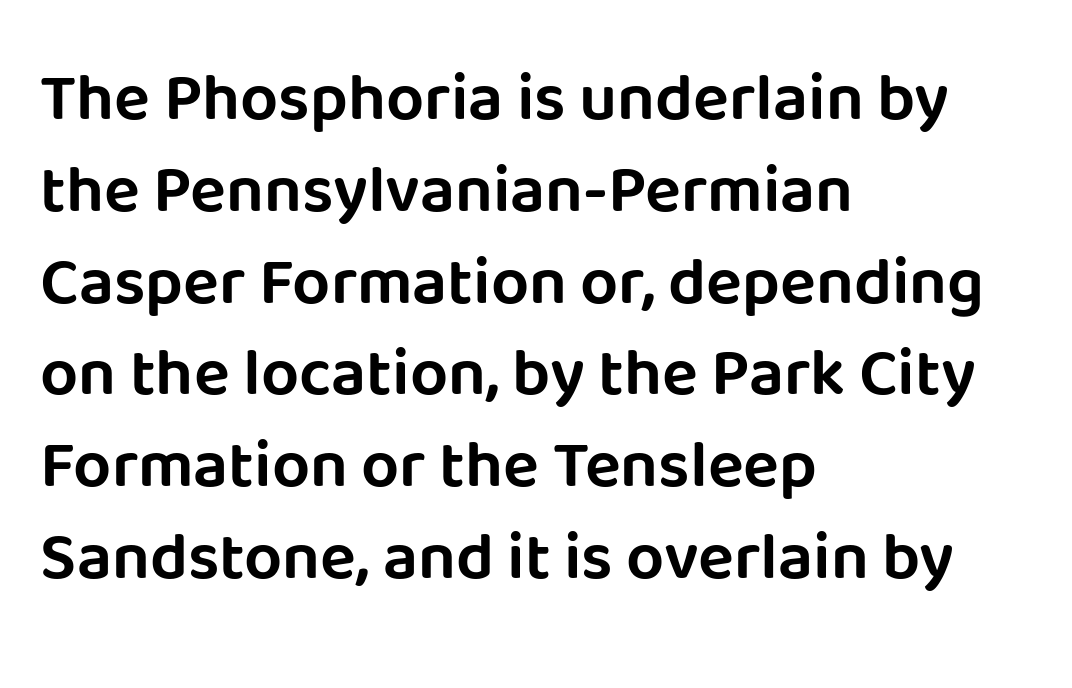
You could not count columns in this text — the font is proportionally spaced. Unmarked baselines from the first word to the last. Leading: standard. The horizontal fit of the characters is conventional and even. Regarding serifs, this sample does without them. The lettering holds an erect, upright posture throughout.
